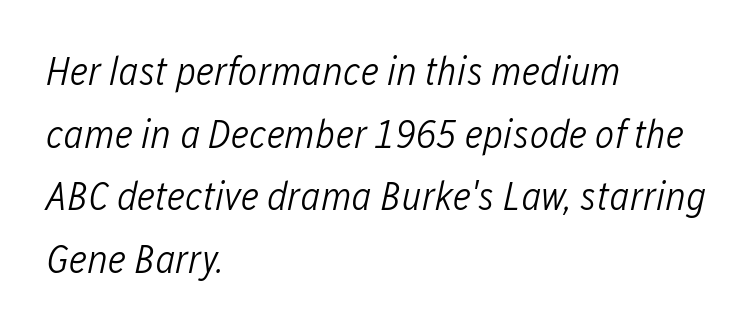
{"italic": "yes", "lean": "right", "slant_degrees": 12, "bold": "no", "weight": "light", "width": "condensed", "stroke_contrast": "low", "x_height": "medium", "monospaced": "no", "underline": "no", "align": "left", "line_spacing": "normal", "line_spacing_ratio": 1.53, "letter_spacing": "normal", "letter_spacing_em": 0.0, "glyph_px": 41}
